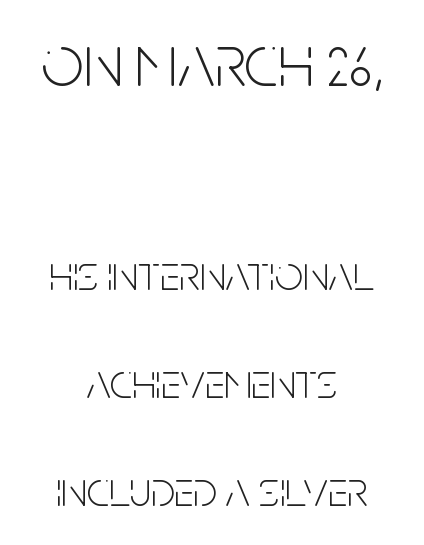
Q: Is the text bold? A: No.
Q: Is the text italic (slanted)? A: No, it is upright.
Q: Is the typeface a serif or a sans-serif typeface? A: Sans-serif.
Q: Is the text underlined? A: No.
Q: How is the paragraph aligned? A: Centered.
Q: Is the spacing between letters normal or unusually wide? A: Normal.
Q: Is the spacing between lines tight, normal or loose? A: Loose.
Q: Which block of text is set in a larger size, the first (top) or the second (bottom)? A: The first (top) one.
Q: Width (condensed, normal, or wide)? A: Condensed.
Q: Stroke contrast? A: Low.
Q: x-height? A: Large.
Q: Monospaced? A: No.
